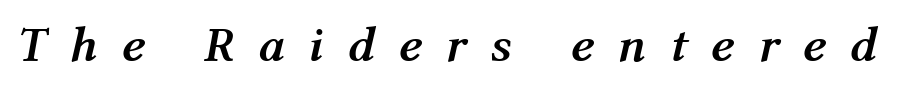
{"italic": "yes", "lean": "right", "slant_degrees": 12, "bold": "yes", "weight": "semibold", "width": "normal", "stroke_contrast": "medium", "x_height": "medium", "monospaced": "no", "underline": "no", "letter_spacing": "wide", "letter_spacing_em": 0.47, "glyph_px": 50}
